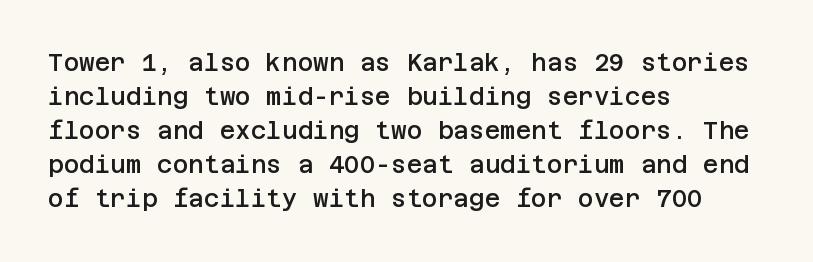
Bold? Not quite — semibold, heavier than regular but stopping short. Caption: standard tracking, unaltered. The setting favours the left margin, as ordinary paragraphs usually do. Leading matches the norm, producing a regular column. If you drew a line through each stem, it would be perfectly vertical. Bare-footed words on every line.
